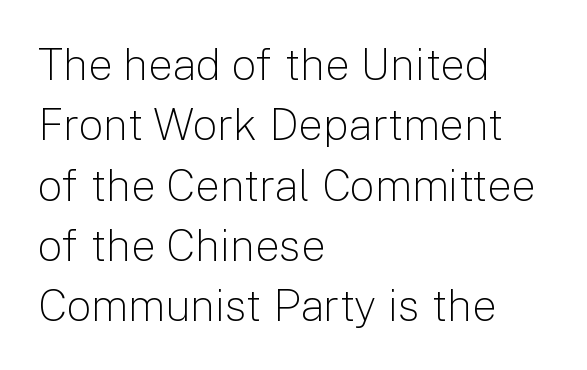
How are the letters spaced? Ordinarily, with no added tracking. The type sits square on the baseline with zero lean. The letters advance in unequal steps, a hallmark of proportional type. Glance below the letters and you will spot only blank space. These glyphs show unthickened strokes, regular width or finer.
